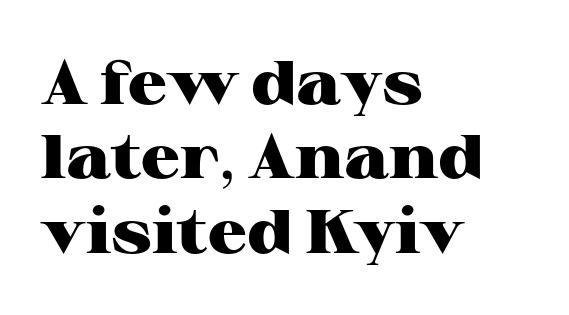
The image shows 61 px heavy, wide serif type, upright; set left-aligned, line spacing 1.22x, normal letter spacing, not underlined; high stroke contrast and a medium x-height.
